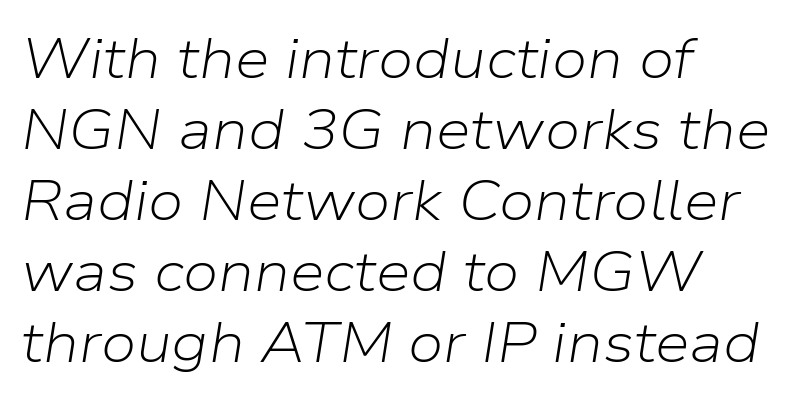
The image shows 56 px light type, italic (leaning right); set left-aligned, normal line spacing (1.27x), normal letter spacing, not underlined; low stroke contrast and a medium x-height.
